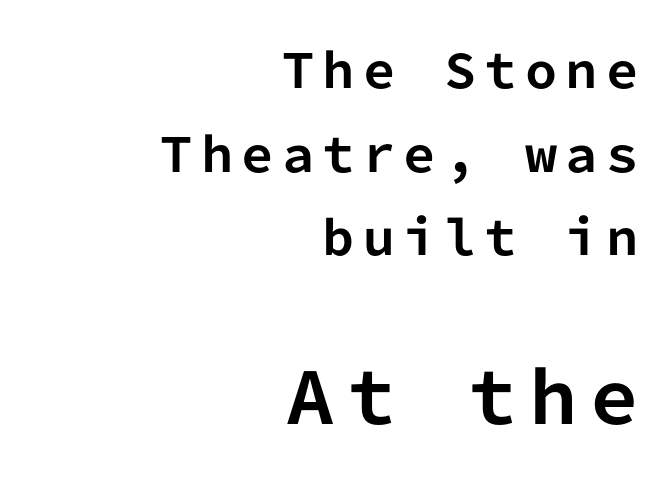
On the weight axis this lands at bold, roughly 700. Type size steps up from the first block to the second. The font's upright variant was chosen for this text. Unmarked baselines from the first word to the last. The lines in this sample share a right terminus and differ only in where they begin.
